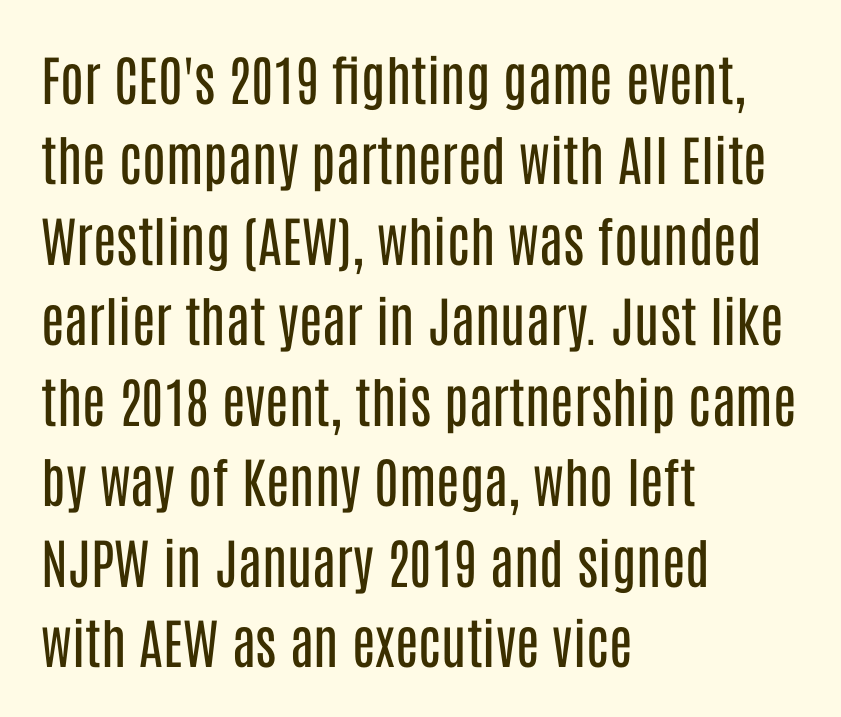
{"serif": "no", "italic": "no", "bold": "no", "weight": "regular", "width": "condensed", "stroke_contrast": "low", "x_height": "large", "monospaced": "no", "underline": "no", "align": "left", "line_spacing": "normal", "line_spacing_ratio": 1.49, "letter_spacing": "normal", "letter_spacing_em": 0.0, "glyph_px": 54}
